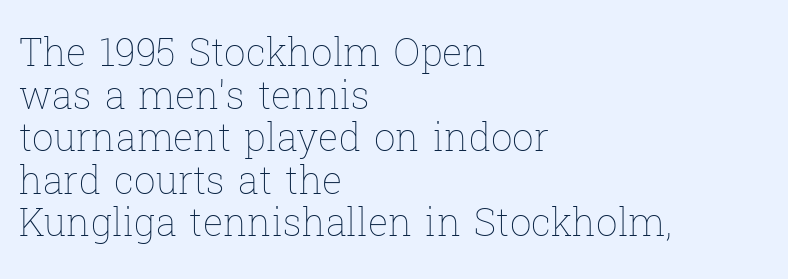
What stands out about the letter spacing? Nothing — it is the standard amount. Beneath every word, the page is bare. Each letter keeps its own natural width here, so spacing adapts to shape. Summary of weight: not heavy and not bold. No italicization has been applied; the sample stays upright. Leading is clearly below the norm, producing a dense column.
